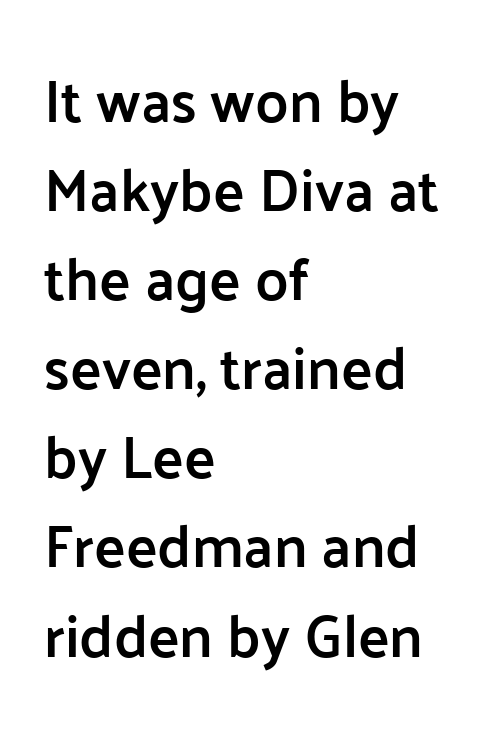
Q: Is the text bold? A: Semi-bold.
Q: Is the text italic (slanted)? A: No, it is upright.
Q: Is the typeface a serif or a sans-serif typeface? A: Sans-serif.
Q: Is the text underlined? A: No.
Q: How is the paragraph aligned? A: Left-aligned.
Q: Is the spacing between letters normal or unusually wide? A: Normal.
Q: Is the spacing between lines tight, normal or loose? A: Normal.
Q: Width (condensed, normal, or wide)? A: Normal.
Q: Stroke contrast? A: Low.
Q: x-height? A: Medium.
Q: Monospaced? A: No.
